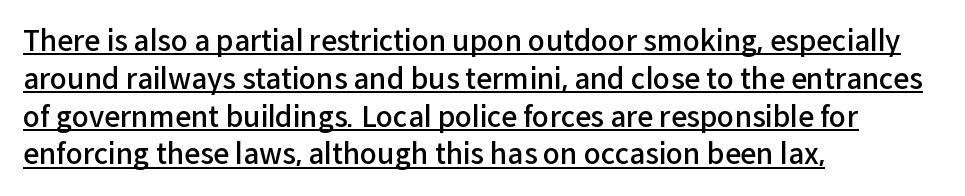
Tracking here is standard; glyphs follow each other at the usual distance. Typographically, this falls in the sans-serif category. In terms of weight, the rendering is demibold, just under bold. This is the regular roman posture of the typeface.
